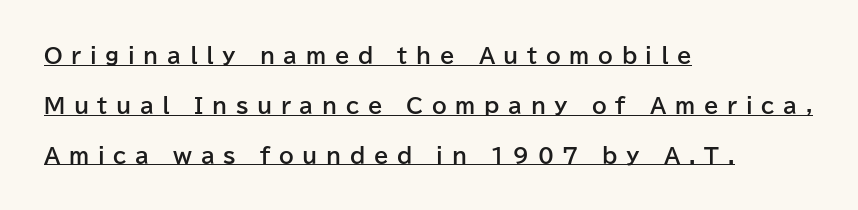
Characters follow at a spacing far wider than the type designer built in. Caption: bold face, heavy strokes. Does a line run under the words? Yes, clearly. Every character sits straight up, as roman type does.
